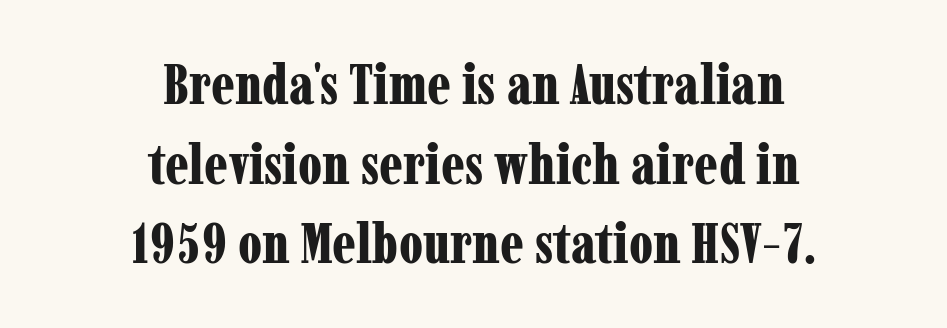
{"serif": "yes", "italic": "no", "bold": "yes", "weight": "bold", "width": "condensed", "stroke_contrast": "low", "x_height": "medium", "monospaced": "no", "underline": "no", "align": "center", "line_spacing": "normal", "line_spacing_ratio": 1.42, "letter_spacing": "normal", "letter_spacing_em": 0.0, "glyph_px": 56}
